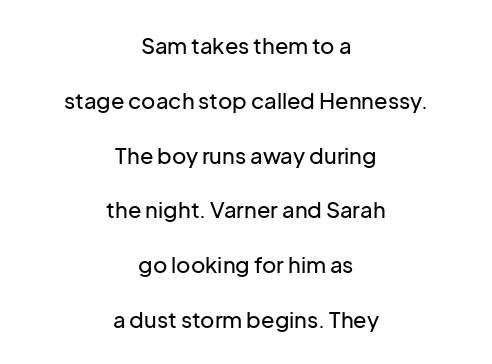
The image shows 22 px text type, upright; set centered, loose line spacing (2.49x), normal letter spacing, not underlined.
